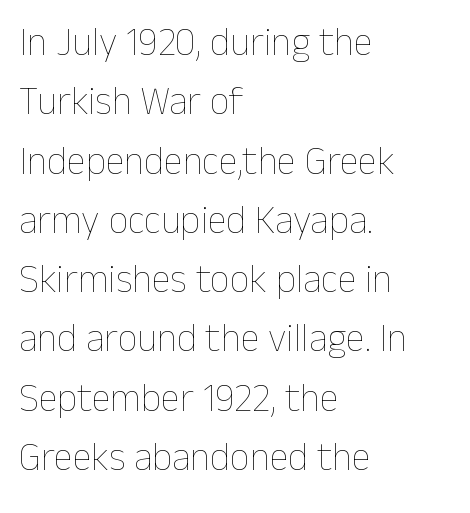
Italic: no, the glyphs are upright roman. Leading matches the norm, producing a regular column. Default kerning and tracking; the words read as compact shapes. Proportional: the letters do not fall into vertical columns. Beneath every word, the page is bare. One-word summary of the alignment: left.
